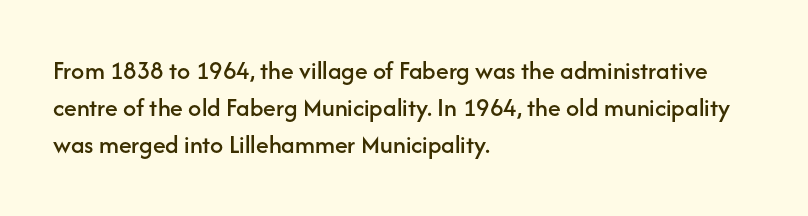
The image shows 26 px text type, upright; set left-aligned, normal line spacing (1.43x), normal letter spacing, not underlined.
